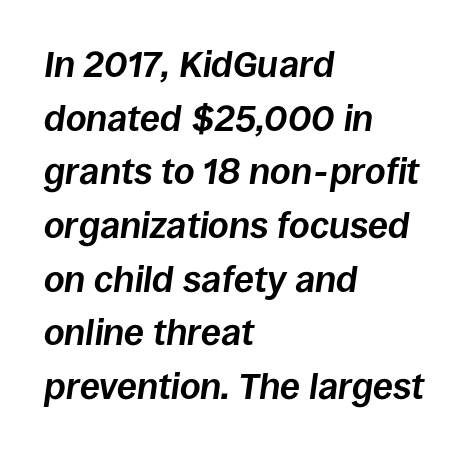
Q: Is the text bold? A: Yes.
Q: Is the text italic (slanted)? A: Yes, it leans right by about 8 degrees.
Q: Is the text underlined? A: No.
Q: How is the paragraph aligned? A: Left-aligned.
Q: Is the spacing between letters normal or unusually wide? A: Normal.
Q: Is the spacing between lines tight, normal or loose? A: Normal.
Q: Width (condensed, normal, or wide)? A: Normal.
Q: Stroke contrast? A: Low.
Q: x-height? A: Large.
Q: Monospaced? A: No.
